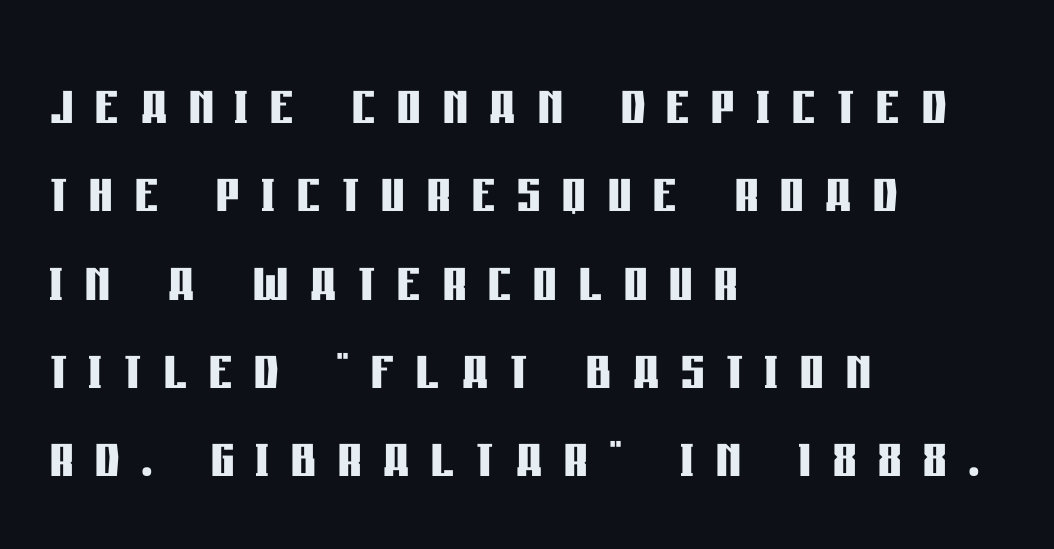
Q: Is the text bold? A: Yes.
Q: Is the text italic (slanted)? A: No, it is upright.
Q: Is the typeface a serif or a sans-serif typeface? A: Sans-serif.
Q: Is the text underlined? A: No.
Q: How is the paragraph aligned? A: Left-aligned.
Q: Is the spacing between letters normal or unusually wide? A: Unusually wide.
Q: Width (condensed, normal, or wide)? A: Condensed.
Q: Stroke contrast? A: Low.
Q: x-height? A: Large.
Q: Monospaced? A: No.
